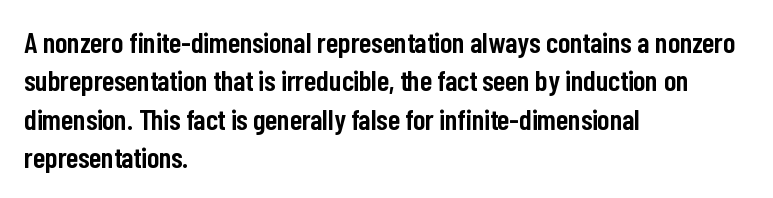
Q: Is the text bold? A: Semi-bold.
Q: Is the text italic (slanted)? A: No, it is upright.
Q: Is the typeface a serif or a sans-serif typeface? A: Sans-serif.
Q: Is the text underlined? A: No.
Q: How is the paragraph aligned? A: Left-aligned.
Q: Is the spacing between letters normal or unusually wide? A: Normal.
Q: Is the spacing between lines tight, normal or loose? A: Normal.
Q: Width (condensed, normal, or wide)? A: Condensed.
Q: Stroke contrast? A: Low.
Q: x-height? A: Medium.
Q: Monospaced? A: No.
